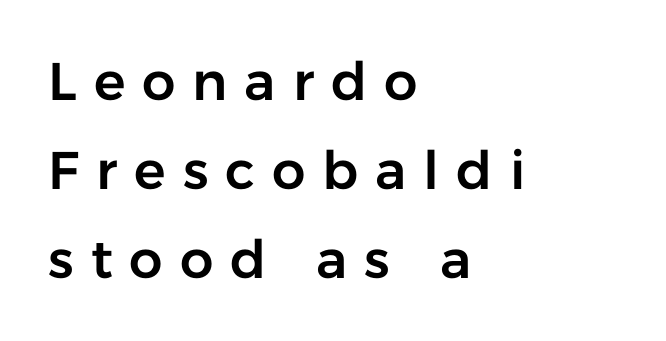
Q: Is the text italic (slanted)? A: No, it is upright.
Q: Is the typeface a serif or a sans-serif typeface? A: Sans-serif.
Q: Is the text underlined? A: No.
Q: How is the paragraph aligned? A: Left-aligned.
Q: Is the spacing between letters normal or unusually wide? A: Unusually wide.
Q: Is the spacing between lines tight, normal or loose? A: Normal.
Q: Width (condensed, normal, or wide)? A: Normal.
Q: Stroke contrast? A: Low.
Q: x-height? A: Medium.
Q: Monospaced? A: No.
